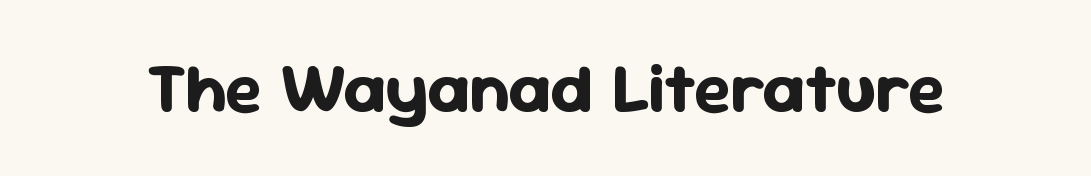
The type sits square on the baseline with zero lean. The sample has been set heavy, in full bold. These lines are rendered in a variable-pitch font. Font category for this specimen: sans-serif. Clear beneath every line of the passage. The letterforms sit shoulder to shoulder at normal distance.
